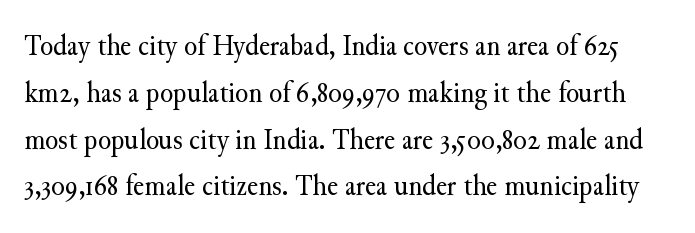
{"serif": "yes", "italic": "no", "bold": "no", "weight": "regular", "width": "normal", "stroke_contrast": "medium", "x_height": "small", "monospaced": "no", "underline": "no", "line_spacing": "normal", "line_spacing_ratio": 1.56, "letter_spacing": "normal", "letter_spacing_em": 0.0, "glyph_px": 30}
